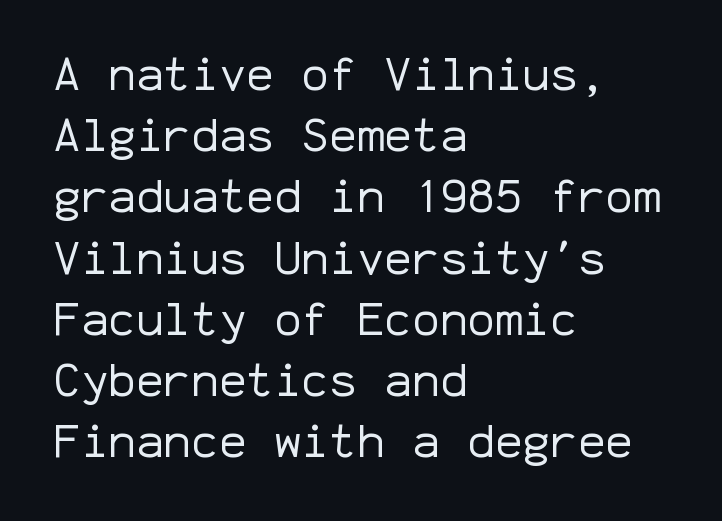
The image shows 46 px regular-weight sans-serif type, upright, monospaced; set left-aligned, normal line spacing (1.33x), normal letter spacing, not underlined; low stroke contrast and a medium x-height.
